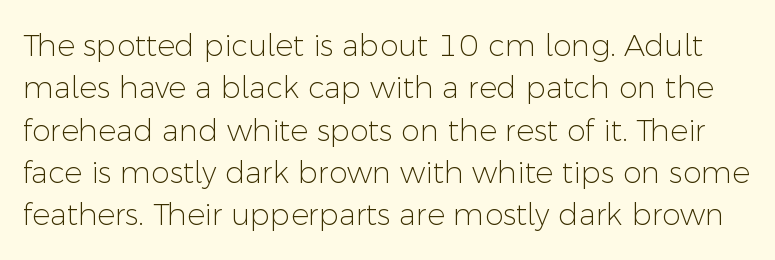
Beneath every word, the page is bare. These lines sit exactly where default settings would place them. The font sits on the lighter half of the weight spectrum, regular included. The line texture is even and compact thanks to regular tracking. No italicization has been applied; the sample stays upright. The letters advance in unequal steps, a hallmark of proportional type.
